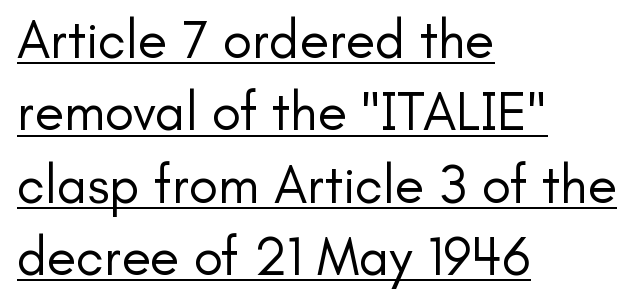
Normally led — the rows are evenly, conventionally spaced. The type sits square on the baseline with zero lean. The characters are drawn with everyday or finer stroke widths. Inter-character spacing is left at the font's built-in metrics.
